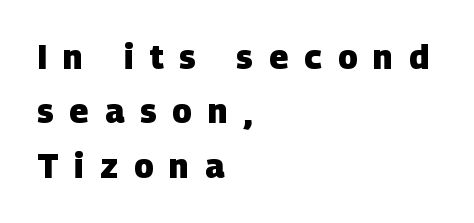
The image shows 33 px heavy sans-serif type; set left-aligned, normal line spacing (1.65x), unusually wide letter spacing (+0.49 em), not underlined; low stroke contrast and a large x-height.
